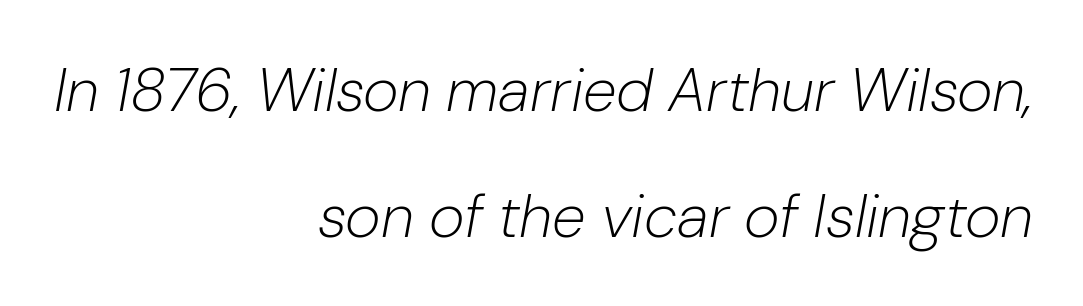
Q: Is the text bold? A: No.
Q: Is the text italic (slanted)? A: Yes, it leans right by about 10 degrees.
Q: Is the text underlined? A: No.
Q: How is the paragraph aligned? A: Right-aligned.
Q: Is the spacing between letters normal or unusually wide? A: Normal.
Q: Is the spacing between lines tight, normal or loose? A: Loose.
Q: Width (condensed, normal, or wide)? A: Normal.
Q: Stroke contrast? A: Low.
Q: x-height? A: Medium.
Q: Monospaced? A: No.
